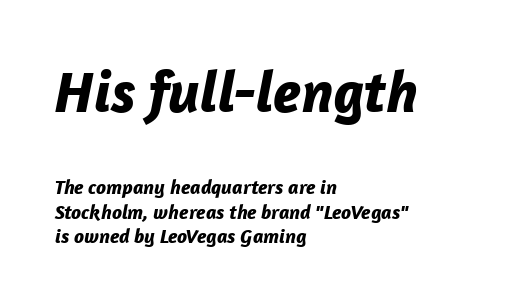
{"italic": "yes", "lean": "right", "slant_degrees": 12, "bold": "yes", "weight": "bold", "width": "normal", "stroke_contrast": "low", "x_height": "medium", "monospaced": "no", "underline": "no", "align": "left", "line_spacing_ratio": 1.22, "letter_spacing": "normal", "letter_spacing_em": 0.0, "larger_block": "first", "size_ratio": 2.95, "glyph_px": 59}
